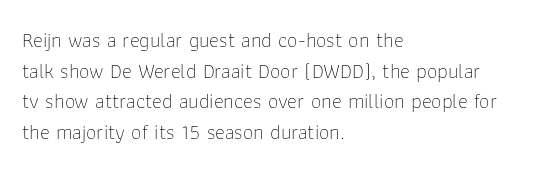
The strip under each line holds only bare page. The lines in this sample share a left origin and differ only in where they stop. The block of text has a typical density, with ordinary space between rows. A typesetter would call this zero additional tracking. Each stroke keeps to a modest, everyday thickness or less. Style check: upright.
